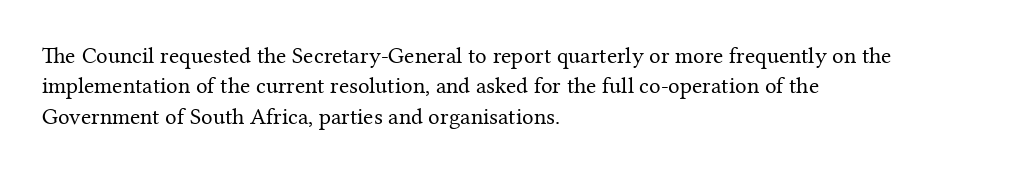
The space directly below the letters is spotless. Caption: standard tracking, unaltered. Vertically, the passage feels balanced, rows spaced as you'd expect. Does the lettering tilt? It doesn't — this is upright.
